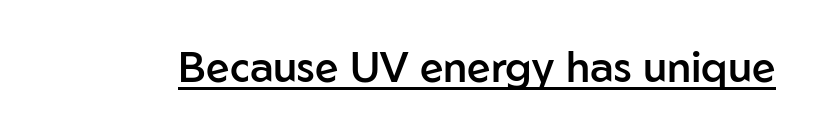
You could not count columns in this text — the font is proportionally spaced. Look at the bottom of the vertical strokes: they stop flat, with no serifs. Does the lettering tilt? It doesn't — this is upright. The sample's only ornament is a line tracing under the words. There is no visible air inserted between adjacent glyphs.
